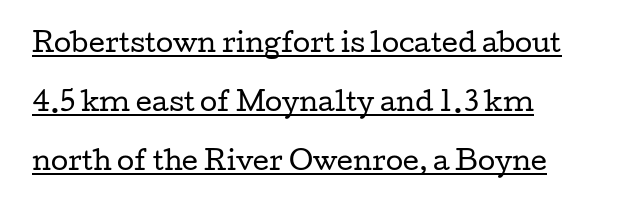
Q: Is the text bold? A: No.
Q: Is the text italic (slanted)? A: No, it is upright.
Q: Is the text underlined? A: Yes.
Q: How is the paragraph aligned? A: Left-aligned.
Q: Is the spacing between letters normal or unusually wide? A: Normal.
Q: Is the spacing between lines tight, normal or loose? A: Loose.
